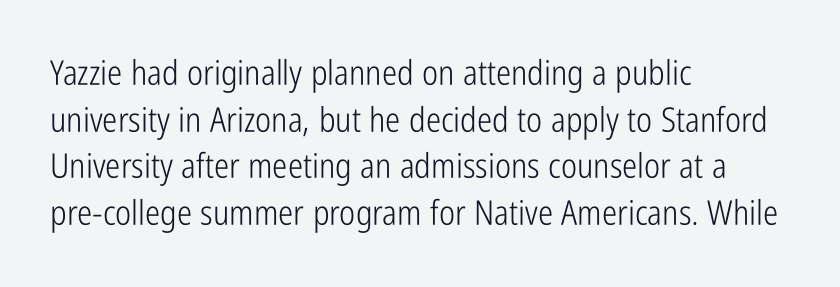
Lines of text with bare space underneath. Line spacing here is normal. Here the designer chose a conventional face with non-uniform glyph widths. The letterforms sit at book weight or below. The lines in this sample share a left origin and differ only in where they stop.
